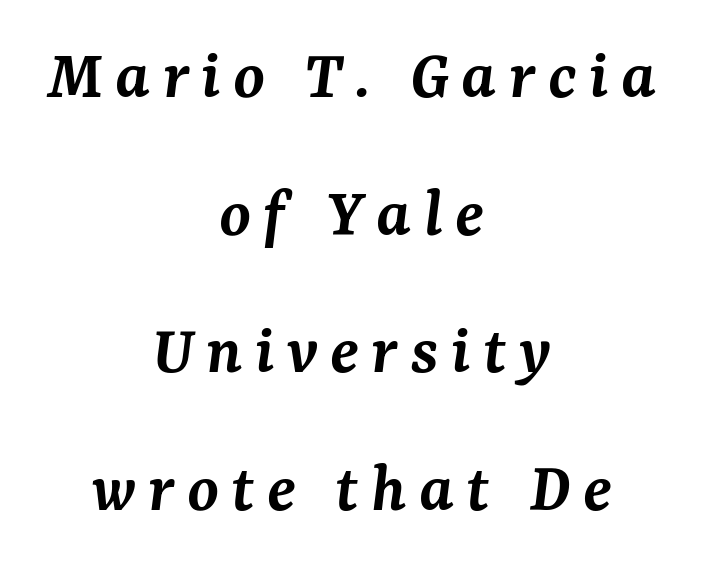
Q: Is the text bold? A: Semi-bold.
Q: Is the text italic (slanted)? A: Yes, it leans right by about 7 degrees.
Q: Is the typeface a serif or a sans-serif typeface? A: Serif.
Q: Is the text underlined? A: No.
Q: How is the paragraph aligned? A: Centered.
Q: Is the spacing between lines tight, normal or loose? A: Loose.
Q: Width (condensed, normal, or wide)? A: Normal.
Q: Stroke contrast? A: Medium.
Q: x-height? A: Medium.
Q: Monospaced? A: No.
